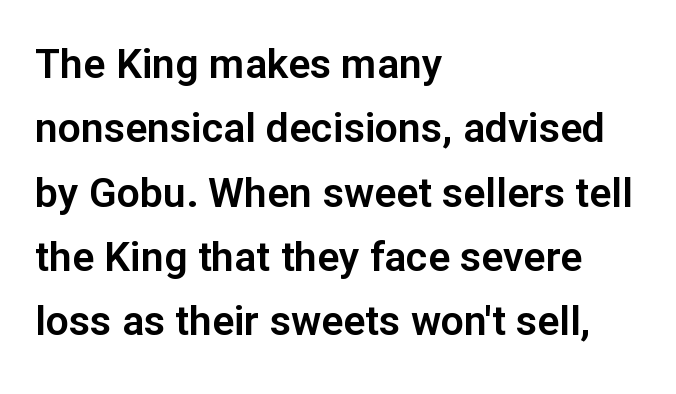
{"serif": "no", "italic": "no", "width": "normal", "stroke_contrast": "low", "x_height": "medium", "monospaced": "no", "underline": "no", "align": "left", "line_spacing": "normal", "line_spacing_ratio": 1.57, "letter_spacing": "normal", "letter_spacing_em": 0.0, "glyph_px": 41}
